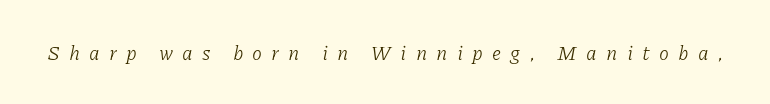
Q: Is the text bold? A: No.
Q: Is the text italic (slanted)? A: Yes, it leans right by about 11 degrees.
Q: Is the text underlined? A: No.
Q: Is the spacing between letters normal or unusually wide? A: Unusually wide.
